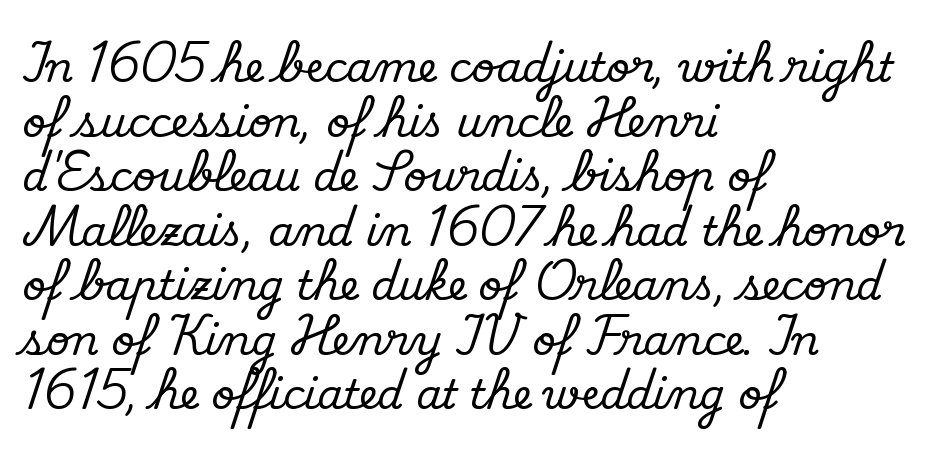
{"serif": "yes", "width": "normal", "stroke_contrast": "medium", "x_height": "small", "monospaced": "no", "underline": "no", "align": "left", "line_spacing": "normal", "line_spacing_ratio": 1.33, "letter_spacing": "normal", "letter_spacing_em": 0.0, "glyph_px": 41}
